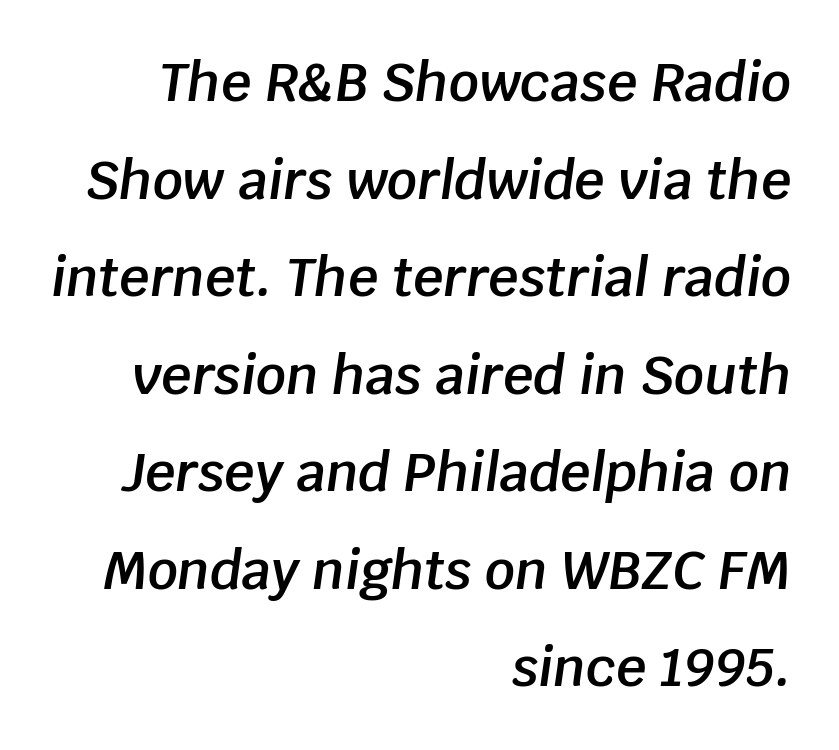
The image shows 53 px semibold type, italic (leaning right); set right-aligned, line spacing 1.84x, normal letter spacing, not underlined; low stroke contrast and a large x-height.
